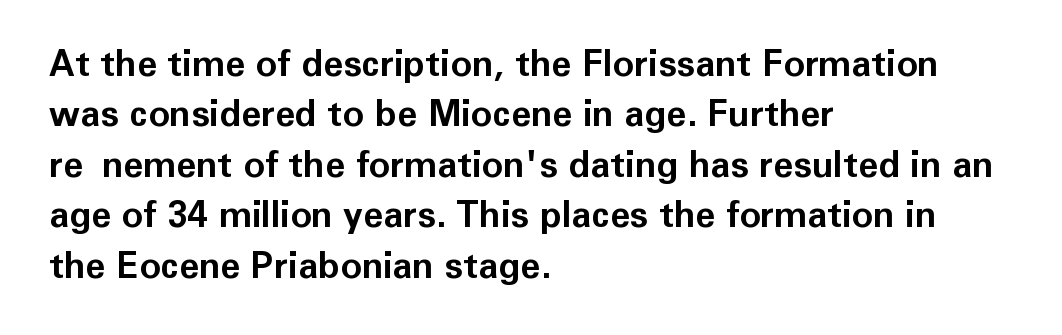
The image shows 36 px bold sans-serif type, upright; set left-aligned, normal line spacing (1.4x), normal letter spacing, not underlined; low stroke contrast and a medium x-height.
